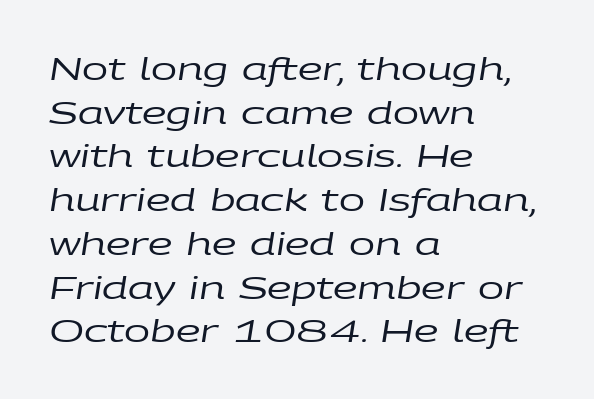
Notice how the passage keeps a crisp vertical edge on the left only. The zone under the glyphs is completely vacant. How are the letters spaced? Ordinarily, with no added tracking. The block of text has a typical density, with ordinary space between rows. Think of a printed novel: that variable character pitch is what you see here. A light-to-regular cut is what we see here.
